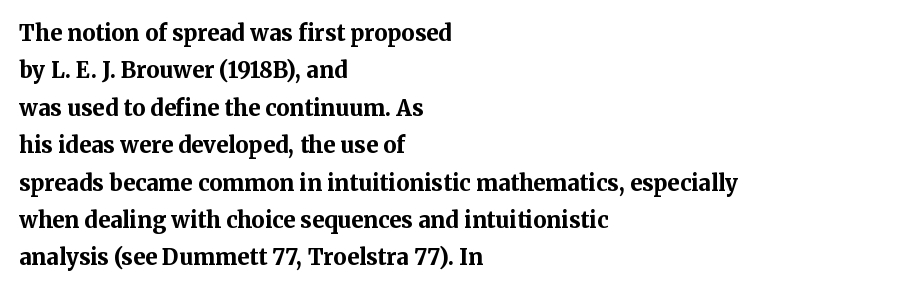
Q: Is the text bold? A: Yes.
Q: Is the text italic (slanted)? A: No, it is upright.
Q: Is the text underlined? A: No.
Q: How is the paragraph aligned? A: Left-aligned.
Q: Is the spacing between letters normal or unusually wide? A: Normal.
Q: Is the spacing between lines tight, normal or loose? A: Normal.
